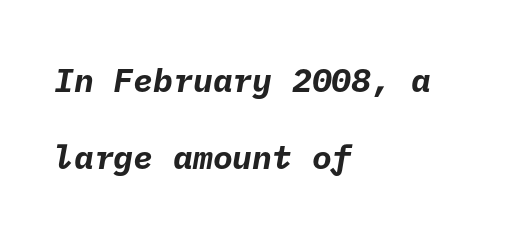
Q: Is the text bold? A: Yes.
Q: Is the typeface a serif or a sans-serif typeface? A: Sans-serif.
Q: Is the text underlined? A: No.
Q: How is the paragraph aligned? A: Left-aligned.
Q: Is the spacing between letters normal or unusually wide? A: Normal.
Q: Is the spacing between lines tight, normal or loose? A: Loose.
Q: Width (condensed, normal, or wide)? A: Normal.
Q: Stroke contrast? A: Low.
Q: x-height? A: Medium.
